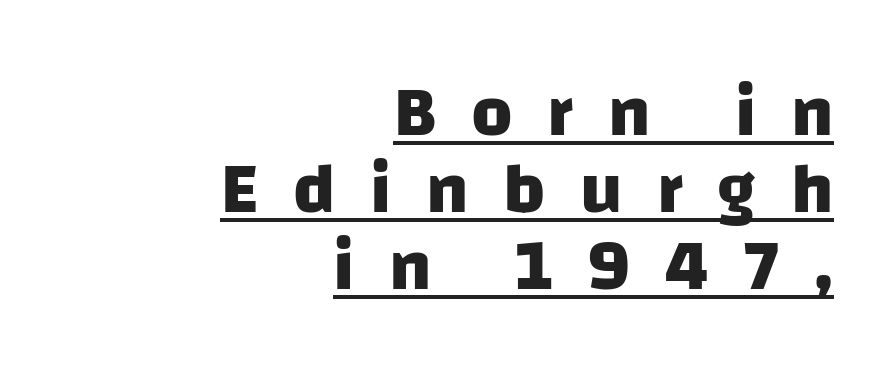
Layout note: lines flush right. You could not count columns in this text — the font is proportionally spaced. Students, note that the glyphs here are deliberately spaced far apart. This sample carries an underscore along the baseline area.
